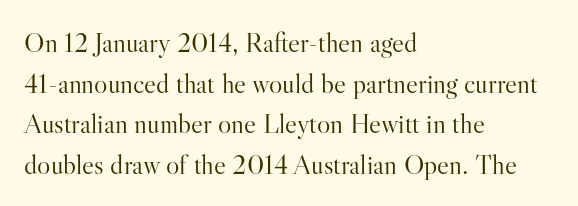
Q: Is the text bold? A: No.
Q: Is the text italic (slanted)? A: No, it is upright.
Q: Is the typeface a serif or a sans-serif typeface? A: Serif.
Q: Is the text underlined? A: No.
Q: How is the paragraph aligned? A: Left-aligned.
Q: Is the spacing between letters normal or unusually wide? A: Normal.
Q: Is the spacing between lines tight, normal or loose? A: Normal.
Q: Width (condensed, normal, or wide)? A: Normal.
Q: Stroke contrast? A: High.
Q: x-height? A: Small.
Q: Monospaced? A: No.
